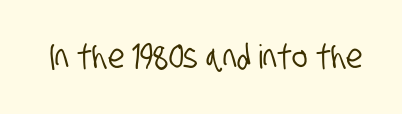
{"serif": "no", "width": "condensed", "stroke_contrast": "low", "x_height": "large", "monospaced": "no", "underline": "no", "letter_spacing": "normal", "letter_spacing_em": 0.0, "glyph_px": 33}
